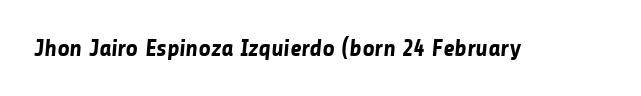
The image shows 24 px bold type; set normal letter spacing, not underlined.
